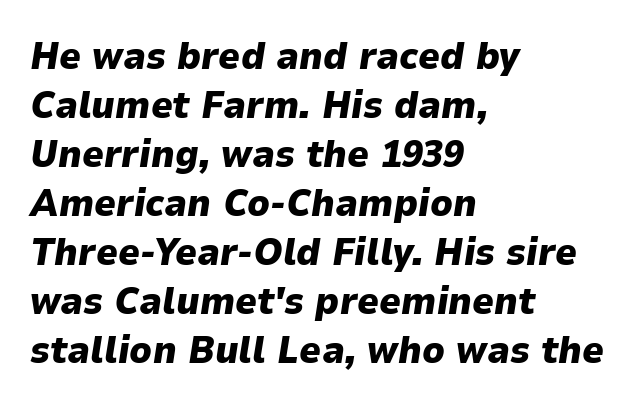
All the whitespace from short lines collects on the right. These words are printed bold, with thick strokes throughout. A typesetter would call this proportional, since set widths differ per character. It's the slanting kind of type. The glyphs are unaccompanied by any horizontal stroke below them.
